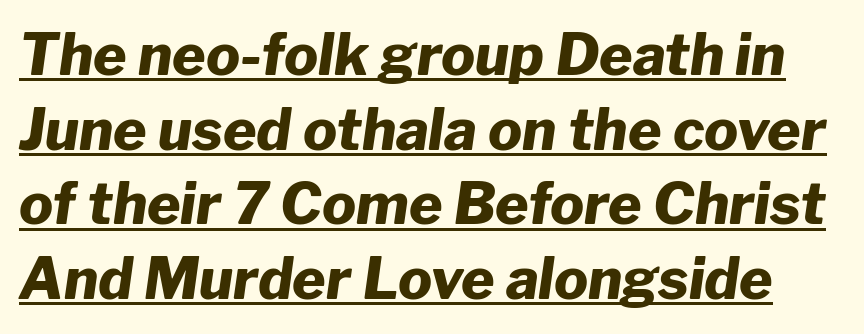
These lines were composed using italics. You could not count columns in this text — the font is proportionally spaced. The font is running at its bold setting. Is there much room between lines? A standard amount, neither cramped nor airy. The type is set solid horizontally, with unmodified tracking.
